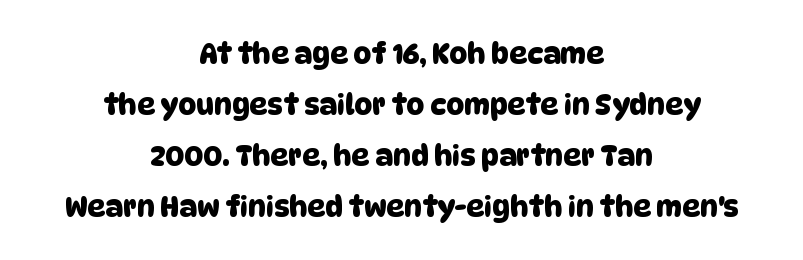
These lines stack symmetrically, like a column narrowing and widening about its center. Stroke terminals: plain, sans-serif. Nothing unusual about the tracking: characters are spaced as the font intends. The face used here is proportionally spaced, like ordinary book or web type. Each row of text sits above clean, open space.
